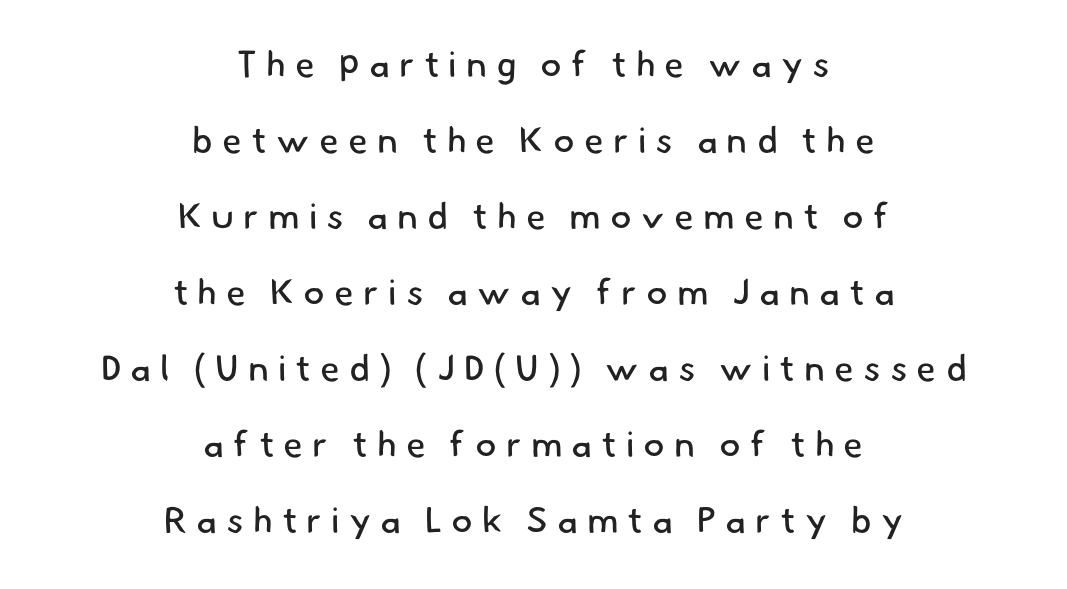
{"serif": "no", "bold": "no", "weight": "regular", "width": "normal", "stroke_contrast": "low", "x_height": "small", "monospaced": "no", "underline": "no", "align": "center", "line_spacing": "loose", "line_spacing_ratio": 2.11, "letter_spacing": "wide", "letter_spacing_em": 0.25, "glyph_px": 36}
